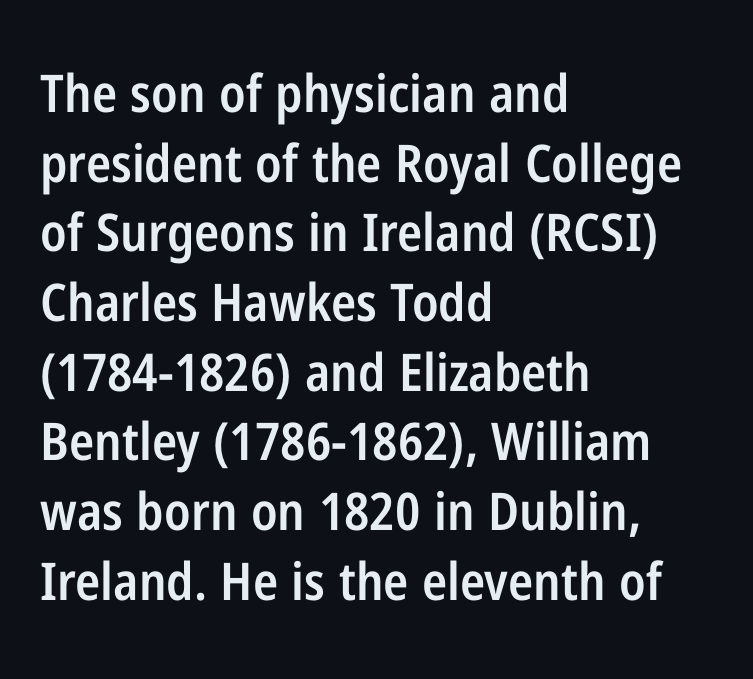
Unlike a traditional serif, this face leaves its strokes unadorned. Glance below the letters and you will spot only blank space. Varying glyph widths throughout — classic text-font behaviour. The designer left line spacing at the default. Alignment: flush left.
